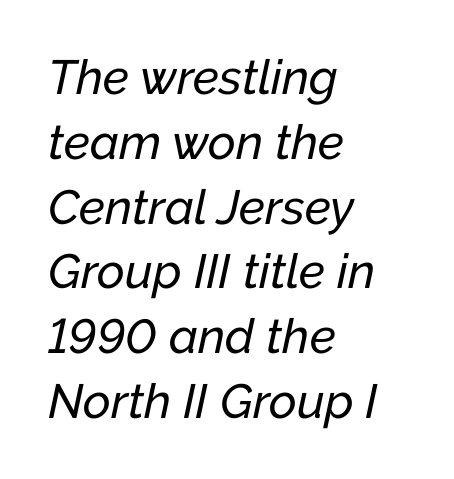
The gaps between neighbouring characters are ordinary and unremarkable. The space between consecutive lines is moderate. Casual observation: everything's shoved over to the left. Note the varied advance widths — an 'i' is clearly narrower than an 'm'.
